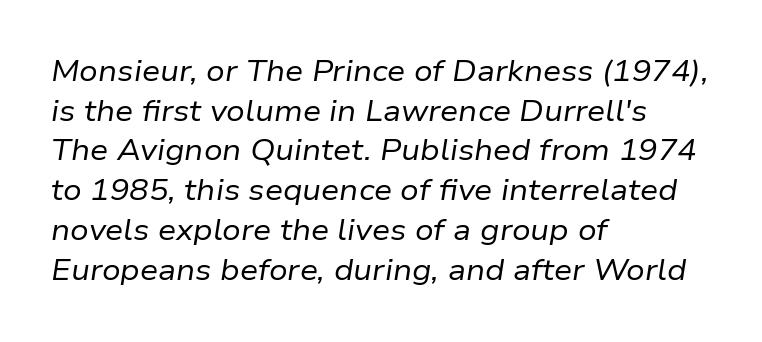
Q: Is the text bold? A: No.
Q: Is the text italic (slanted)? A: Yes, it leans right by about 9 degrees.
Q: Is the text underlined? A: No.
Q: How is the paragraph aligned? A: Left-aligned.
Q: Is the spacing between letters normal or unusually wide? A: Normal.
Q: Is the spacing between lines tight, normal or loose? A: Normal.
Q: Width (condensed, normal, or wide)? A: Normal.
Q: Stroke contrast? A: Low.
Q: x-height? A: Medium.
Q: Monospaced? A: No.
